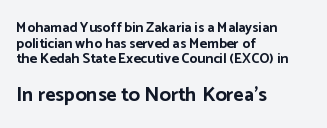
Q: Is the text bold? A: Yes.
Q: Is the text italic (slanted)? A: No, it is upright.
Q: Is the text underlined? A: No.
Q: How is the paragraph aligned? A: Left-aligned.
Q: Is the spacing between letters normal or unusually wide? A: Normal.
Q: Is the spacing between lines tight, normal or loose? A: Tight.
Q: Which block of text is set in a larger size, the first (top) or the second (bottom)? A: The second (bottom) one.
